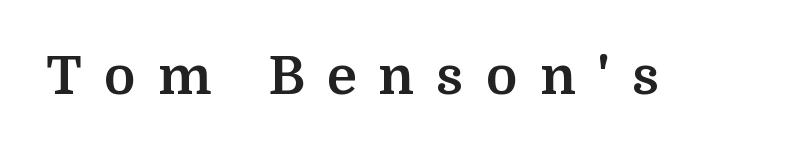
The letterforms stand isolated, each surrounded by extra space. Varying glyph widths throughout — classic text-font behaviour. Look at the stroke-to-counter ratio: heavy, a bold. Do the letters lean? They stand straight.
